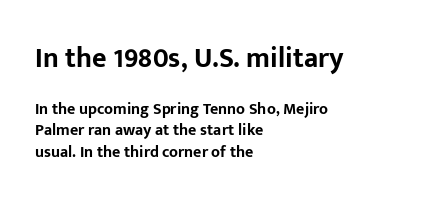
The image shows 28 px bold sans-serif type, upright; set left-aligned, normal line spacing (1.34x), normal letter spacing, not underlined; the first (top) block is 1.75x larger; low stroke contrast and a medium x-height.
